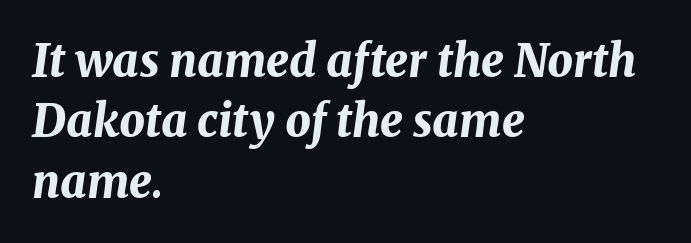
Q: Is the text bold? A: Yes.
Q: Is the text italic (slanted)? A: Yes, it leans right by about 8 degrees.
Q: Is the text underlined? A: No.
Q: How is the paragraph aligned? A: Left-aligned.
Q: Is the spacing between letters normal or unusually wide? A: Normal.
Q: Is the spacing between lines tight, normal or loose? A: Normal.
Q: Width (condensed, normal, or wide)? A: Normal.
Q: Stroke contrast? A: Medium.
Q: x-height? A: Medium.
Q: Monospaced? A: No.
